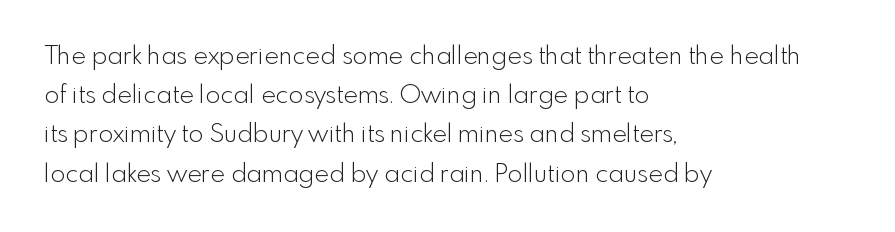
Q: Is the text bold? A: No.
Q: Is the text italic (slanted)? A: No, it is upright.
Q: Is the text underlined? A: No.
Q: How is the paragraph aligned? A: Left-aligned.
Q: Is the spacing between letters normal or unusually wide? A: Normal.
Q: Is the spacing between lines tight, normal or loose? A: Normal.
